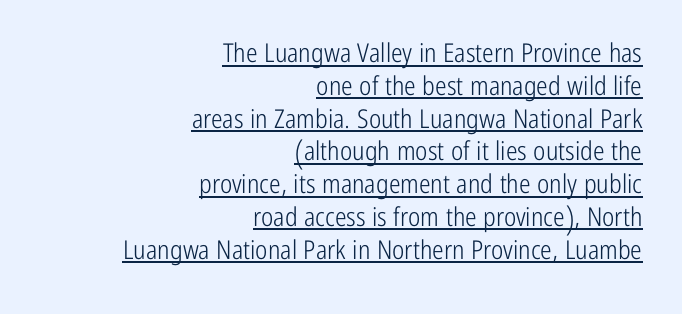
Q: Is the text bold? A: No.
Q: Is the text italic (slanted)? A: No, it is upright.
Q: Is the text underlined? A: Yes.
Q: How is the paragraph aligned? A: Right-aligned.
Q: Is the spacing between letters normal or unusually wide? A: Normal.
Q: Is the spacing between lines tight, normal or loose? A: Normal.
